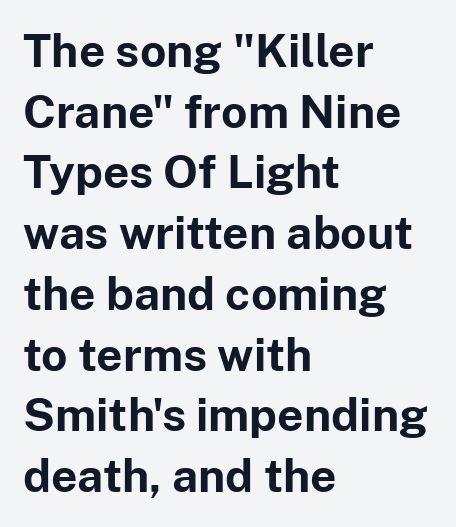
{"serif": "no", "italic": "no", "bold": "yes", "weight": "bold", "width": "normal", "stroke_contrast": "low", "x_height": "medium", "monospaced": "no", "underline": "no", "align": "left", "line_spacing": "normal", "line_spacing_ratio": 1.32, "letter_spacing": "normal", "letter_spacing_em": 0.0, "glyph_px": 46}
